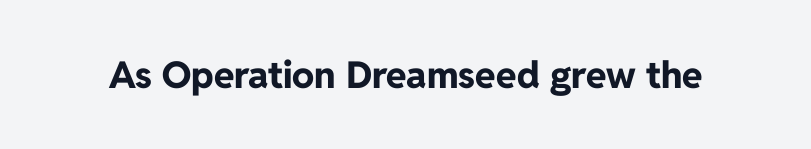
The image shows 37 px bold sans-serif type, upright; set normal letter spacing, not underlined; low stroke contrast and a medium x-height.
